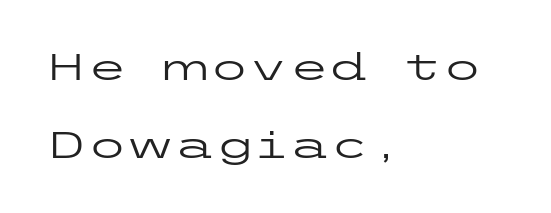
The image shows 37 px regular-weight, wide sans-serif type, upright; set left-aligned, loose line spacing (2.12x), normal letter spacing, not underlined; low stroke contrast and a medium x-height.
